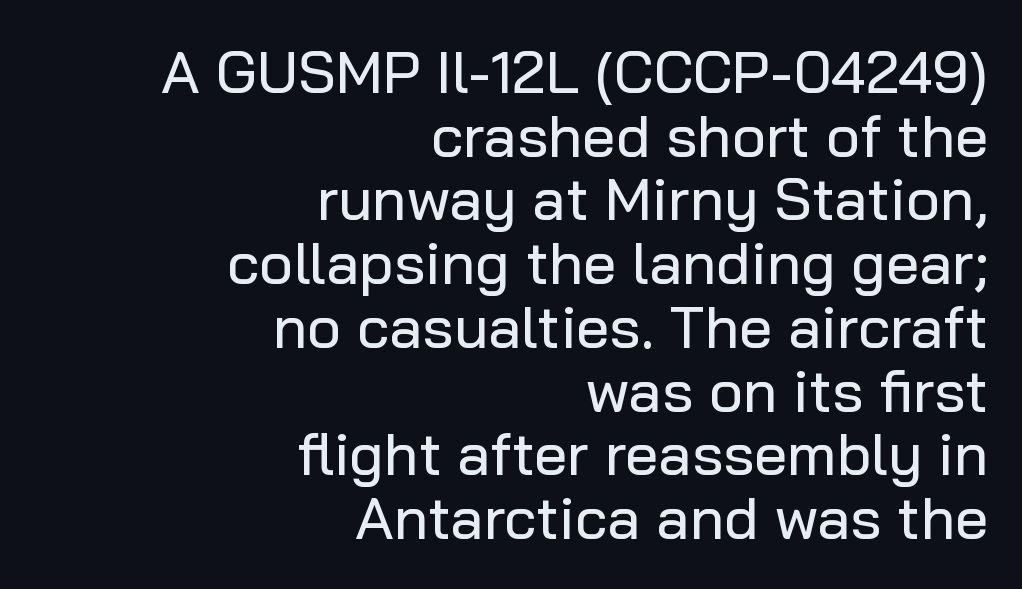
Q: Is the text italic (slanted)? A: No, it is upright.
Q: Is the typeface a serif or a sans-serif typeface? A: Sans-serif.
Q: Is the text underlined? A: No.
Q: How is the paragraph aligned? A: Right-aligned.
Q: Is the spacing between letters normal or unusually wide? A: Normal.
Q: Is the spacing between lines tight, normal or loose? A: Tight.
Q: Width (condensed, normal, or wide)? A: Normal.
Q: Stroke contrast? A: Low.
Q: x-height? A: Medium.
Q: Monospaced? A: No.
